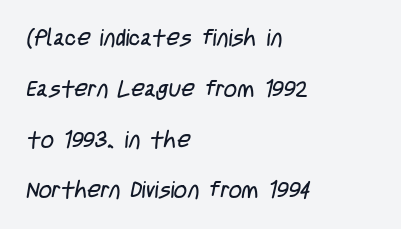
Q: Is the text bold? A: No.
Q: Is the text underlined? A: No.
Q: How is the paragraph aligned? A: Left-aligned.
Q: Is the spacing between letters normal or unusually wide? A: Normal.
Q: Is the spacing between lines tight, normal or loose? A: Loose.
